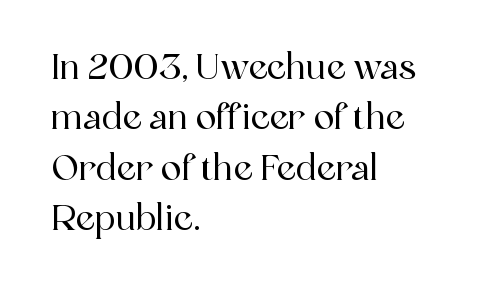
The letters stand upright; this is a roman face. Beneath every word, the page is bare. The tracking reads as untouched default to a designer's eye. Short and long lines alike share a common starting point at left. Baseline-to-baseline distance is the conventional proportion of letter height.
